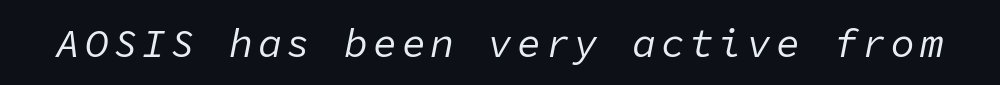
Q: Is the text bold? A: No.
Q: Is the text italic (slanted)? A: Yes, it leans right by about 11 degrees.
Q: Is the text underlined? A: No.
Q: Width (condensed, normal, or wide)? A: Normal.
Q: Stroke contrast? A: Low.
Q: x-height? A: Medium.
Q: Monospaced? A: Yes.
